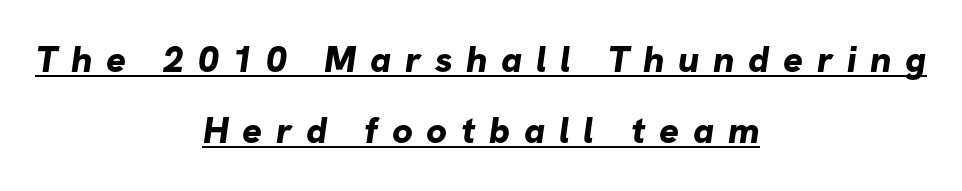
The image shows 37 px bold sans-serif type; set centered, loose line spacing (1.92x), unusually wide letter spacing (+0.37 em), underlined; low stroke contrast and a medium x-height.
